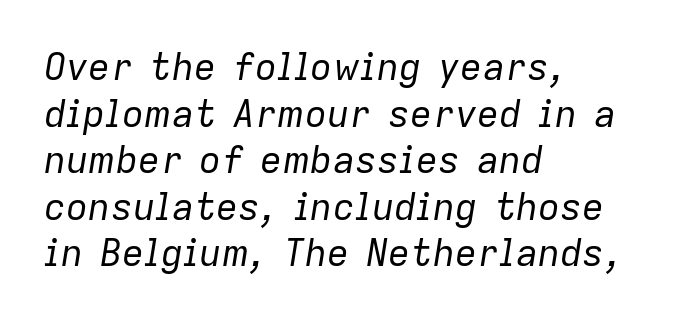
Q: Is the text bold? A: No.
Q: Is the text italic (slanted)? A: Yes, it leans right by about 9 degrees.
Q: Is the text underlined? A: No.
Q: How is the paragraph aligned? A: Left-aligned.
Q: Is the spacing between letters normal or unusually wide? A: Normal.
Q: Is the spacing between lines tight, normal or loose? A: Normal.
Q: Width (condensed, normal, or wide)? A: Normal.
Q: Stroke contrast? A: Low.
Q: x-height? A: Medium.
Q: Monospaced? A: No.
